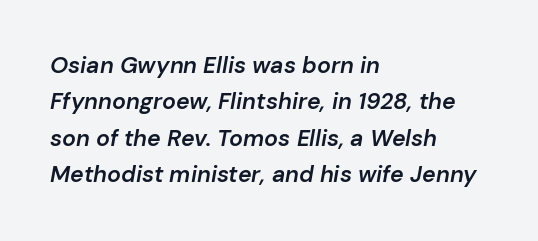
{"italic": "yes", "lean": "right", "slant_degrees": 10, "bold": "semi", "underline": "no", "align": "left", "line_spacing": "normal", "line_spacing_ratio": 1.58, "letter_spacing": "normal", "letter_spacing_em": 0.0, "glyph_px": 23}
